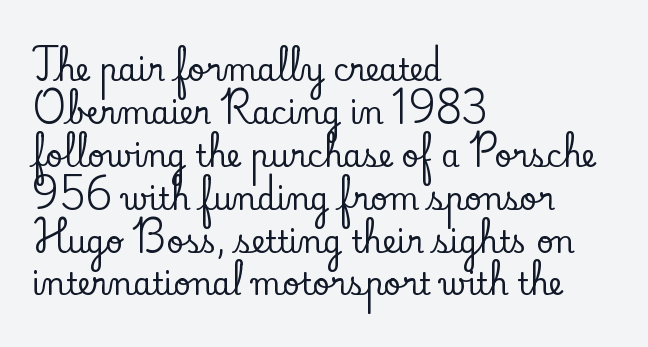
The image shows 30 px serif type, upright; set left-aligned, normal line spacing (1.43x), normal letter spacing, not underlined; low stroke contrast and a small x-height.
